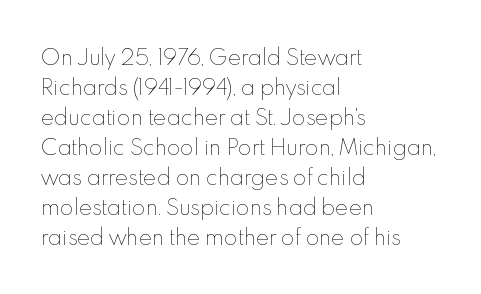
Q: Is the text bold? A: No.
Q: Is the text italic (slanted)? A: No, it is upright.
Q: Is the text underlined? A: No.
Q: How is the paragraph aligned? A: Left-aligned.
Q: Is the spacing between letters normal or unusually wide? A: Normal.
Q: Is the spacing between lines tight, normal or loose? A: Normal.
